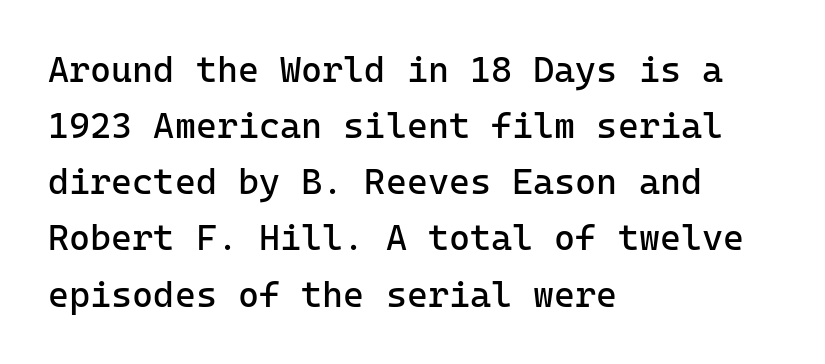
{"serif": "no", "italic": "no", "bold": "no", "weight": "regular", "width": "normal", "stroke_contrast": "low", "x_height": "medium", "monospaced": "yes", "underline": "no", "align": "left", "line_spacing": "normal", "line_spacing_ratio": 1.56, "letter_spacing": "normal", "letter_spacing_em": 0.0, "glyph_px": 36}
